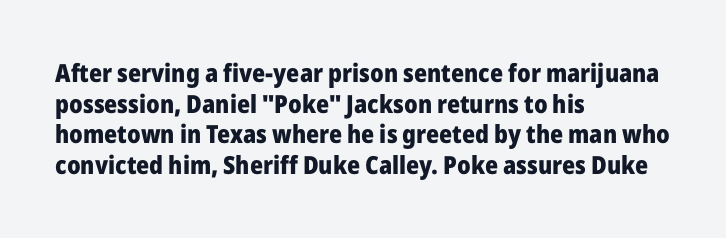
The image shows 25 px bold type, upright; set left-aligned, line spacing 1.23x, normal letter spacing, not underlined.
